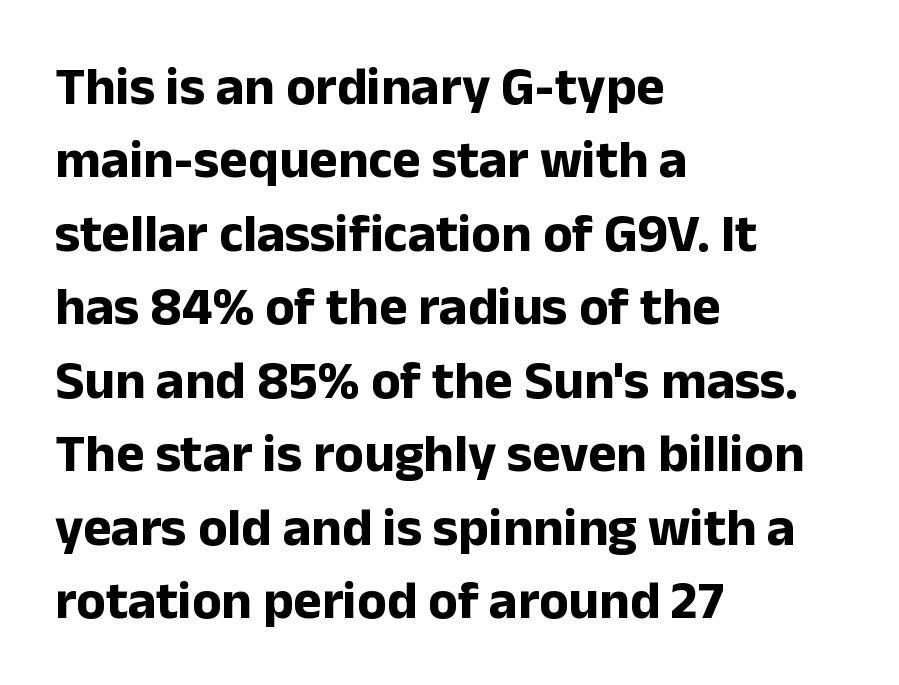
Do the letters lean? They stand straight. Look at the stroke-to-counter ratio: heavy, a bold. Letters rest on an invisible, unmarked baseline. The type is set solid horizontally, with unmodified tracking. Proportional: the letters do not fall into vertical columns. The lines are quadded left.
